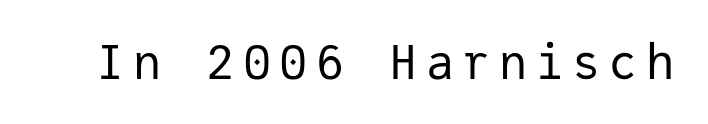
Q: Is the text bold? A: No.
Q: Is the text italic (slanted)? A: No, it is upright.
Q: Is the typeface a serif or a sans-serif typeface? A: Sans-serif.
Q: Is the text underlined? A: No.
Q: Width (condensed, normal, or wide)? A: Normal.
Q: Stroke contrast? A: Low.
Q: x-height? A: Medium.
Q: Monospaced? A: Yes.
